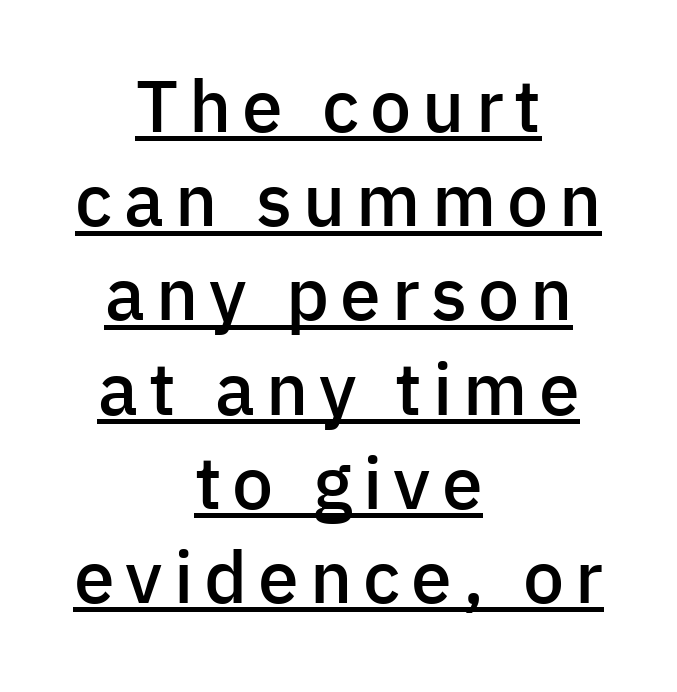
Q: Is the text bold? A: Semi-bold.
Q: Is the text italic (slanted)? A: No, it is upright.
Q: Is the typeface a serif or a sans-serif typeface? A: Sans-serif.
Q: Is the text underlined? A: Yes.
Q: How is the paragraph aligned? A: Centered.
Q: Is the spacing between lines tight, normal or loose? A: Normal.
Q: Width (condensed, normal, or wide)? A: Normal.
Q: Stroke contrast? A: Low.
Q: x-height? A: Medium.
Q: Monospaced? A: No.
